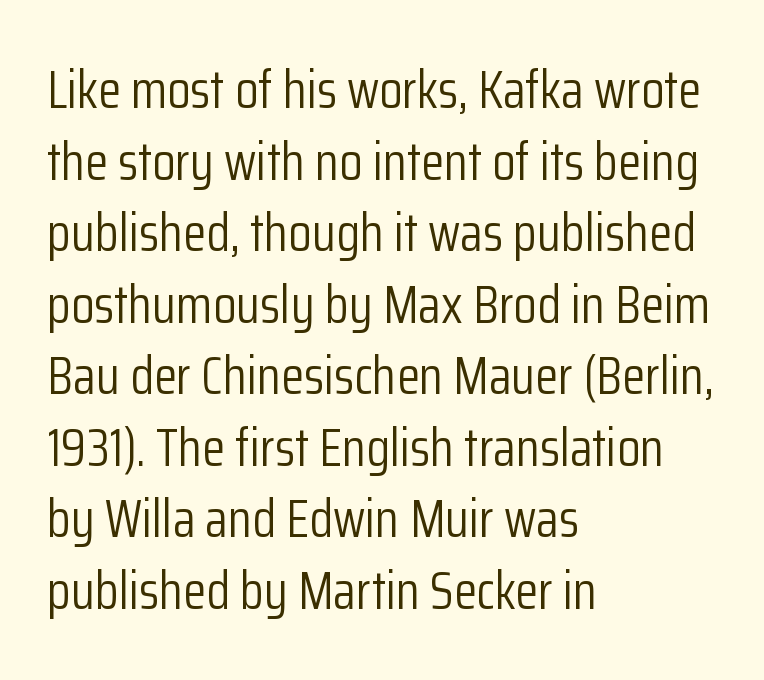
Is this a fixed-width face? No — the glyphs have proportional, varying widths. The face used here is rendered with its standard letterfit. Reading down the column, the eye jumps a familiar distance to each next line. Posture: straight, roman, zero tilt. Lines of text with bare space underneath. Caption: face not bold, strokes unweighted.
